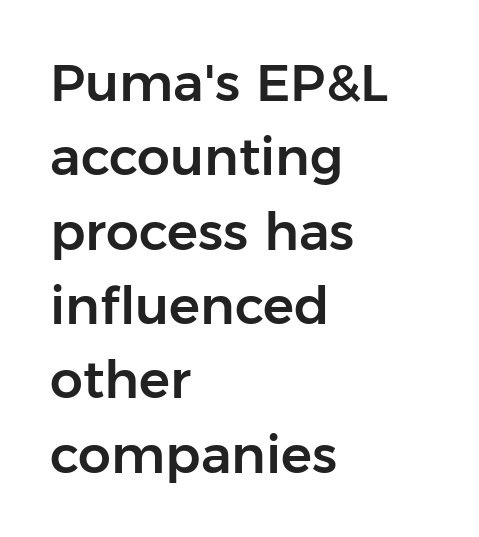
The image shows 52 px sans-serif type, upright; set left-aligned, normal line spacing (1.43x), normal letter spacing, not underlined; low stroke contrast and a medium x-height.
